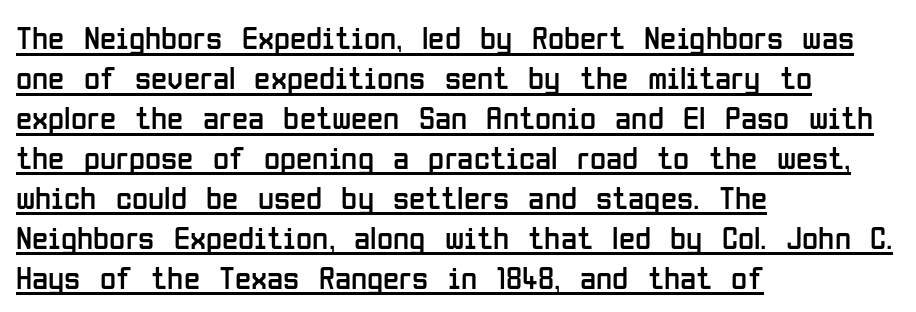
The image shows 33 px regular-weight, condensed sans-serif type, upright; set left-aligned, line spacing 1.21x, normal letter spacing, underlined; low stroke contrast and a medium x-height.
